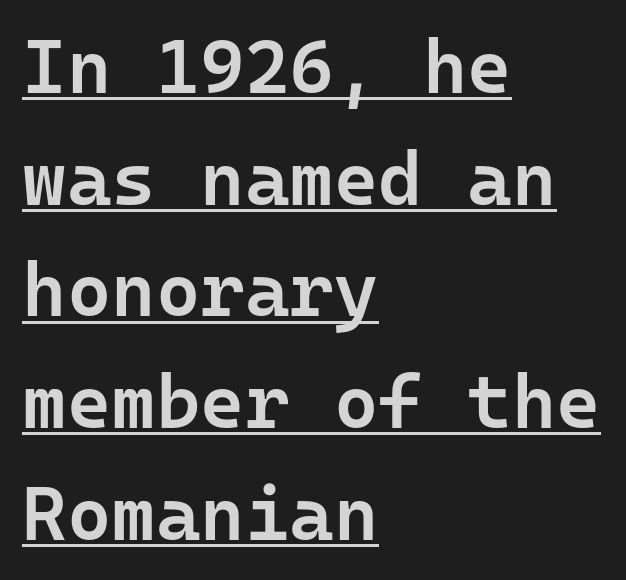
{"serif": "no", "italic": "no", "bold": "semi", "weight": "semibold", "width": "normal", "stroke_contrast": "low", "x_height": "medium", "monospaced": "yes", "underline": "yes", "align": "left", "line_spacing": "normal", "line_spacing_ratio": 1.47, "letter_spacing": "normal", "letter_spacing_em": 0.0, "glyph_px": 76}
